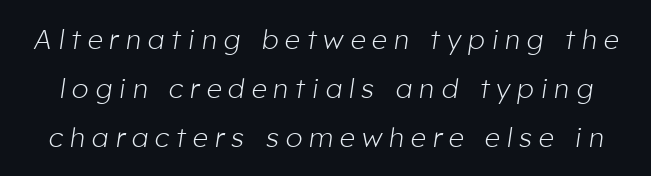
The image shows 27 px text type, italic (leaning right); set line spacing 1.81x, unusually wide letter spacing (+0.26 em), not underlined.
